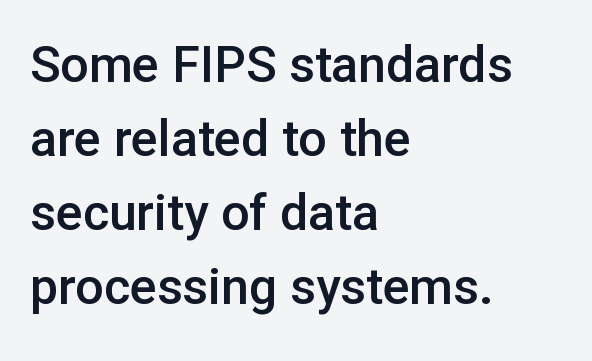
The image shows 50 px semibold sans-serif type, upright; set left-aligned, normal line spacing (1.48x), normal letter spacing, not underlined; low stroke contrast and a medium x-height.
